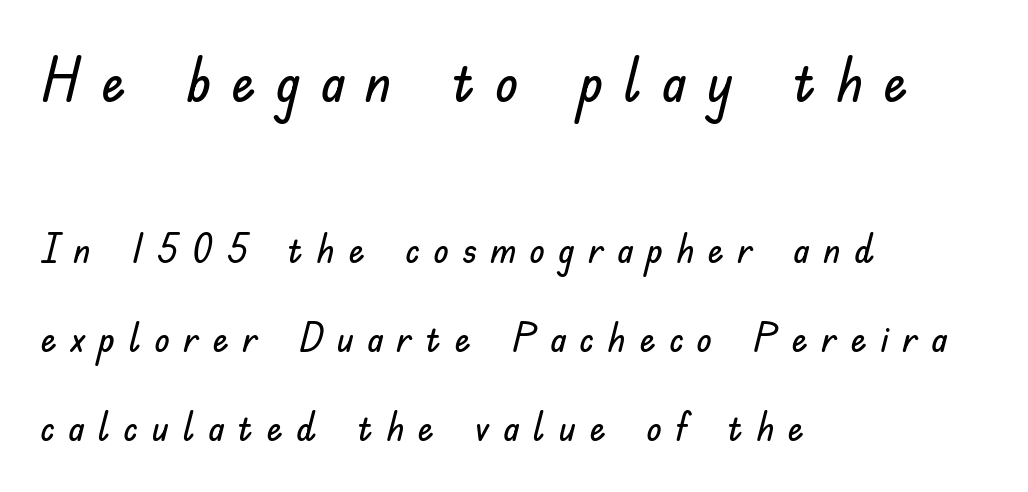
{"serif": "no", "width": "normal", "stroke_contrast": "low", "x_height": "small", "monospaced": "no", "underline": "no", "align": "left", "line_spacing": "loose", "line_spacing_ratio": 2.22, "letter_spacing": "wide", "letter_spacing_em": 0.34, "larger_block": "first", "size_ratio": 1.5, "glyph_px": 60}
